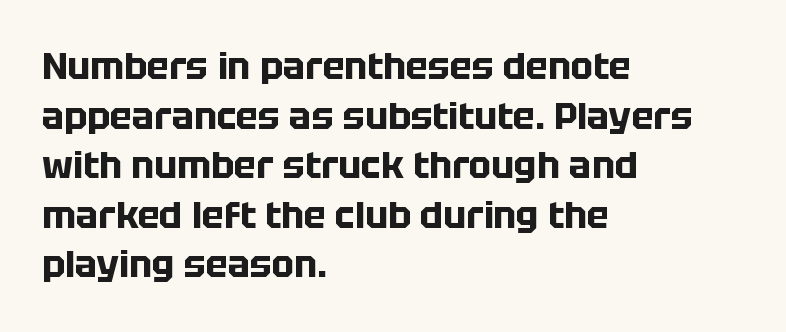
Q: Is the text bold? A: Yes.
Q: Is the text italic (slanted)? A: No, it is upright.
Q: Is the typeface a serif or a sans-serif typeface? A: Sans-serif.
Q: Is the text underlined? A: No.
Q: How is the paragraph aligned? A: Left-aligned.
Q: Is the spacing between letters normal or unusually wide? A: Normal.
Q: Is the spacing between lines tight, normal or loose? A: Normal.
Q: Width (condensed, normal, or wide)? A: Normal.
Q: Stroke contrast? A: Low.
Q: x-height? A: Large.
Q: Monospaced? A: No.
